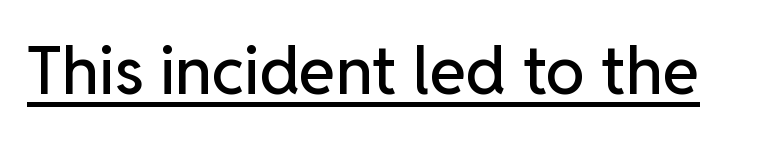
The typography opts for an upright posture over an oblique one. A typesetter would call this zero additional tracking. Serifs: no, the terminals of the letterforms are clean. Spacing verdict: proportional, widths tailored to each character. The rendered words wear a rule along their underside.
